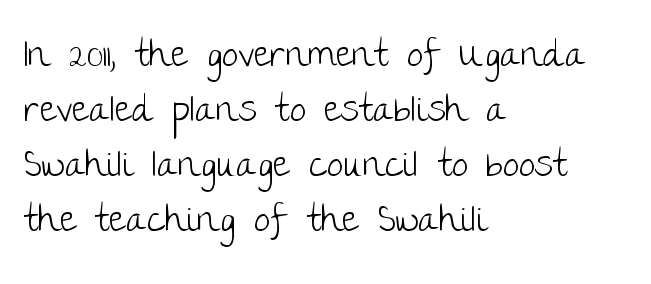
{"serif": "no", "italic": "no", "bold": "no", "weight": "light", "width": "normal", "stroke_contrast": "low", "x_height": "large", "monospaced": "no", "underline": "no", "align": "left", "line_spacing": "normal", "line_spacing_ratio": 1.49, "letter_spacing": "normal", "letter_spacing_em": 0.0, "glyph_px": 37}
